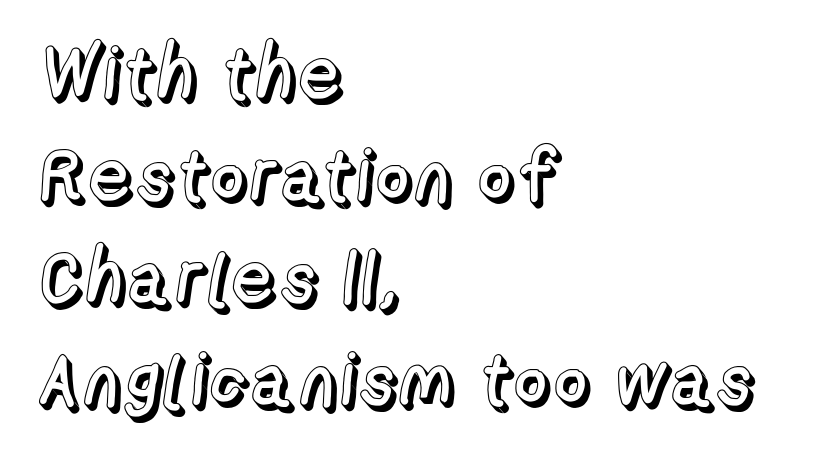
Does the leading feel generous? No, just average. Type without underlining. Alignment: flush left. Is this a fixed-width face? No — the glyphs have proportional, varying widths.
